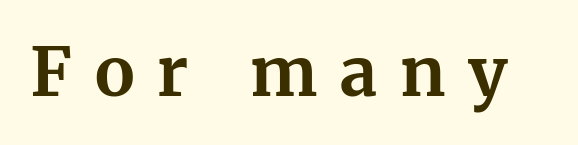
The lettering stays uniformly vertical, giving the passage a roman look. Regarding serifs, this sample has them. Bare-footed words on every line. Heavy-handed strokes throughout: this text is bold. The letters are spread apart with noticeably loose tracking.
